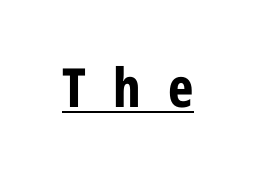
The rendering inserts visible extra space after every character. The type family on display is of the sans-serif kind. Do the characters align in a grid? No, the font is proportional. Ascenders rise straight up at ninety degrees.
